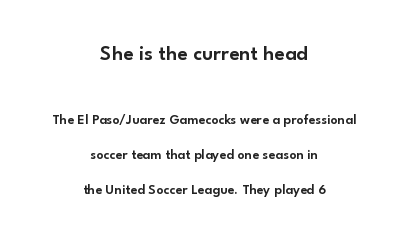
Do the letters lean? They stand straight. Letters rest on an invisible, unmarked baseline. Whoever set this chose breathing room over compactness in the vertical rhythm. Inter-character spacing is left at the font's built-in metrics.
